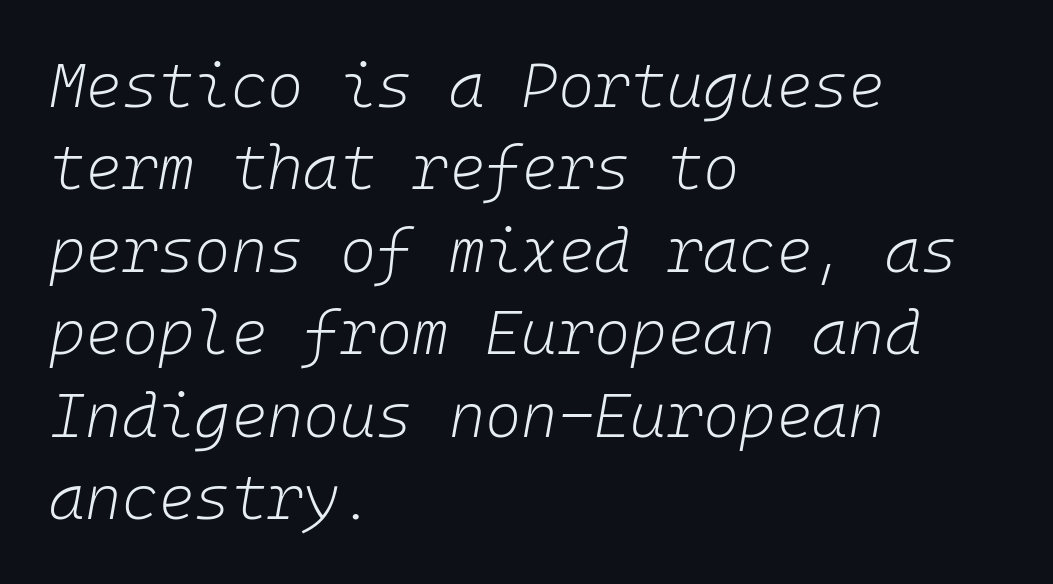
{"italic": "yes", "lean": "right", "slant_degrees": 10, "bold": "no", "weight": "light", "width": "normal", "stroke_contrast": "low", "x_height": "medium", "underline": "no", "align": "left", "line_spacing": "normal", "line_spacing_ratio": 1.33, "letter_spacing": "normal", "letter_spacing_em": 0.0, "glyph_px": 62}
